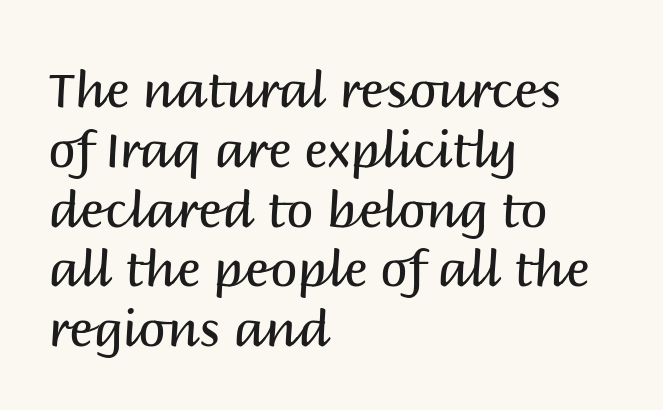
The image shows 49 px regular-weight sans-serif type; set left-aligned, line spacing 1.22x, normal letter spacing, not underlined; medium stroke contrast and a large x-height.
